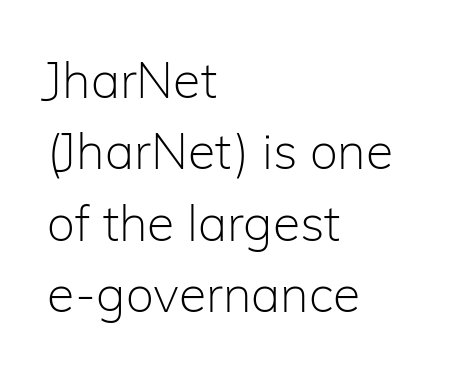
Has an underline been added? It has not. The characters display no serif detailing; their extremities are plain. You could not count columns in this text — the font is proportionally spaced. In terms of leading, this rendering sits right in the middle.
